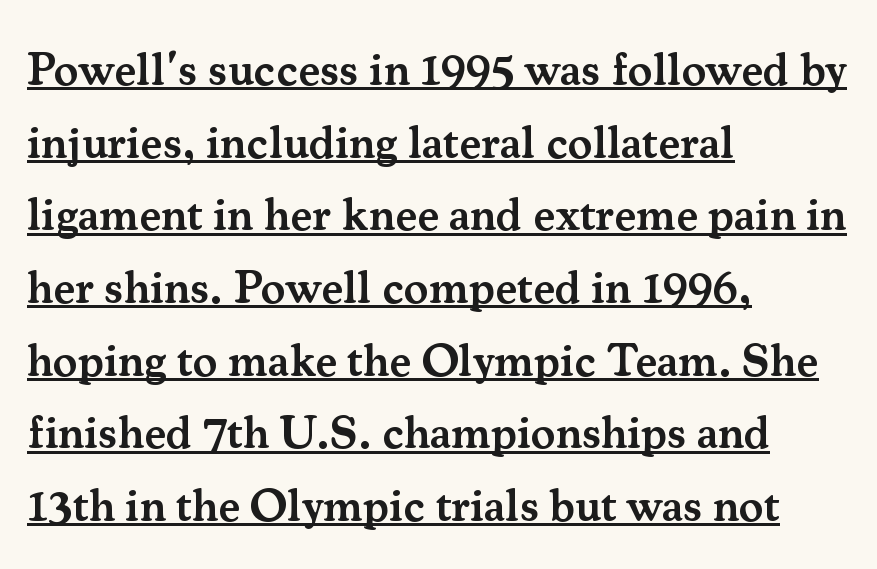
Q: Is the text bold? A: Semi-bold.
Q: Is the text italic (slanted)? A: No, it is upright.
Q: Is the typeface a serif or a sans-serif typeface? A: Serif.
Q: Is the text underlined? A: Yes.
Q: How is the paragraph aligned? A: Left-aligned.
Q: Is the spacing between letters normal or unusually wide? A: Normal.
Q: Is the spacing between lines tight, normal or loose? A: Normal.
Q: Width (condensed, normal, or wide)? A: Normal.
Q: Stroke contrast? A: Medium.
Q: x-height? A: Small.
Q: Monospaced? A: No.
